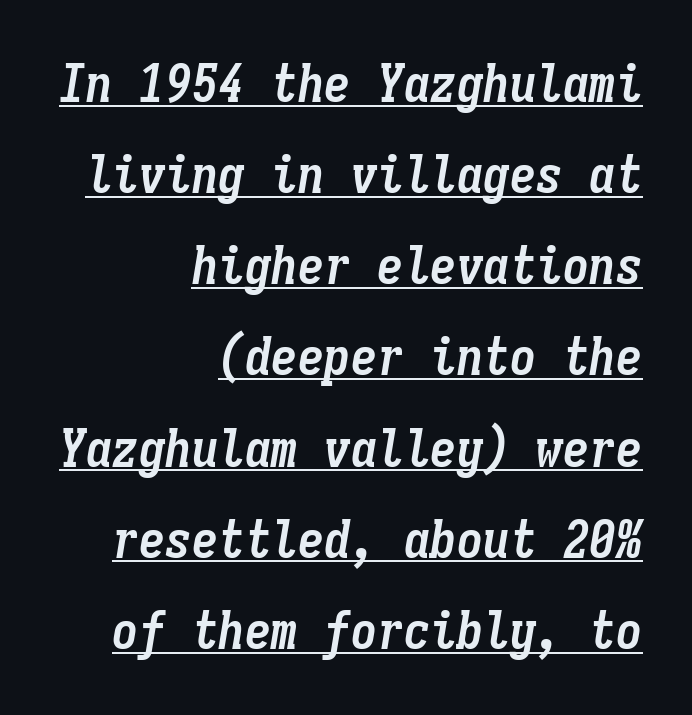
The image shows 53 px semibold, condensed type, italic (leaning right), monospaced; set right-aligned, line spacing 1.72x, normal letter spacing, underlined; low stroke contrast and a medium x-height.
